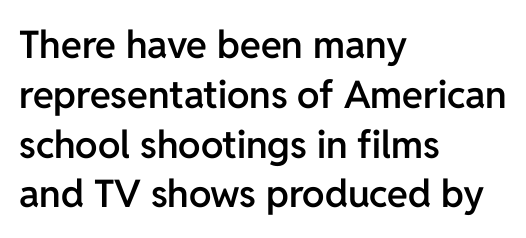
Q: Is the text bold? A: Semi-bold.
Q: Is the text italic (slanted)? A: No, it is upright.
Q: Is the typeface a serif or a sans-serif typeface? A: Sans-serif.
Q: Is the text underlined? A: No.
Q: How is the paragraph aligned? A: Left-aligned.
Q: Is the spacing between letters normal or unusually wide? A: Normal.
Q: Is the spacing between lines tight, normal or loose? A: Normal.
Q: Width (condensed, normal, or wide)? A: Normal.
Q: Stroke contrast? A: Low.
Q: x-height? A: Medium.
Q: Monospaced? A: No.
